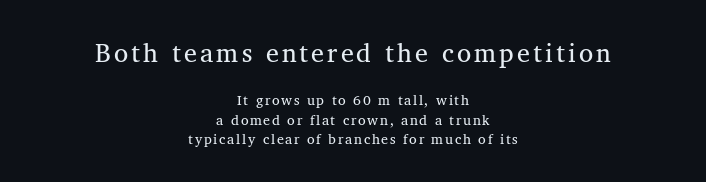
The image shows 26 px text type, upright; set centered, normal line spacing (1.37x), not underlined; the first (top) block is 1.86x larger.
